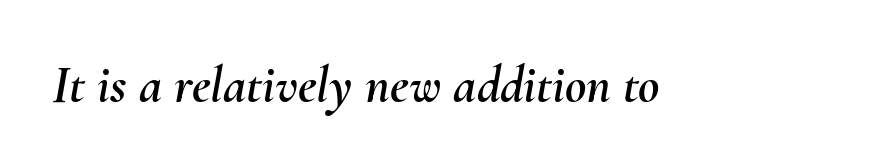
Posture: slanted. Tracking value appears to be zero — textbook default spacing. Here the designer chose a conventional face with non-uniform glyph widths. The string is rendered with underlining switched off.
